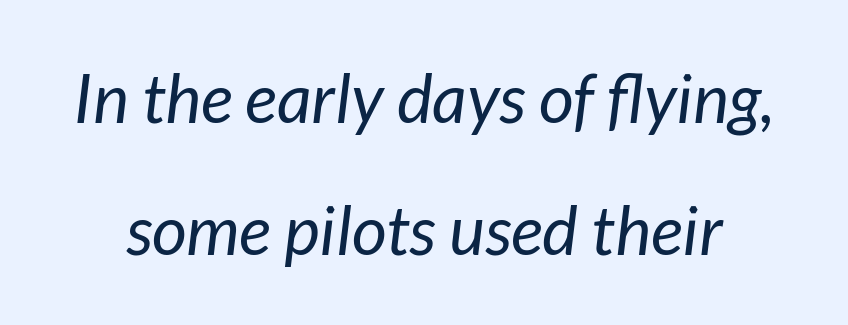
Q: Is the text bold? A: No.
Q: Is the text italic (slanted)? A: Yes, it leans right by about 7 degrees.
Q: Is the text underlined? A: No.
Q: Is the spacing between letters normal or unusually wide? A: Normal.
Q: Is the spacing between lines tight, normal or loose? A: Loose.
Q: Width (condensed, normal, or wide)? A: Normal.
Q: Stroke contrast? A: Low.
Q: x-height? A: Medium.
Q: Monospaced? A: No.
